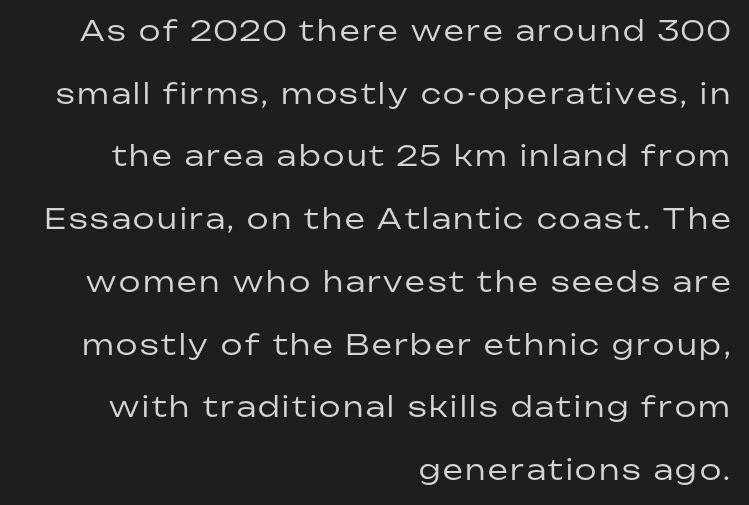
The image shows 28 px regular-weight sans-serif type, upright; set right-aligned, loose line spacing (2.24x), not underlined; low stroke contrast and a medium x-height.
